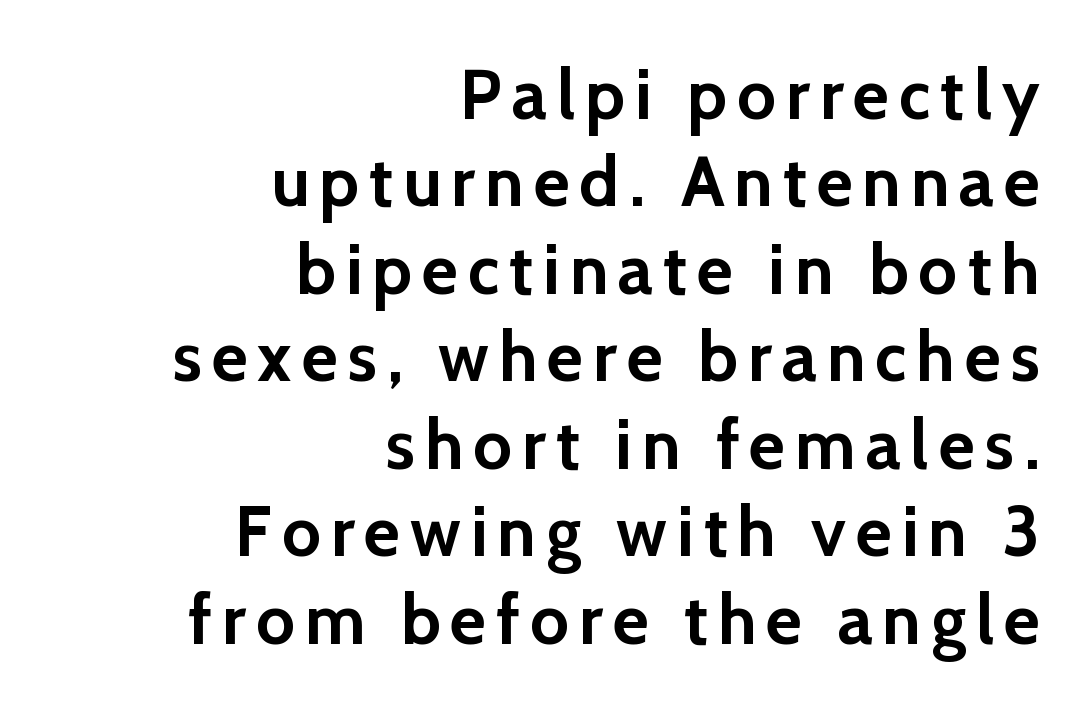
The image shows 70 px semibold sans-serif type, upright; set right-aligned, normal line spacing (1.25x), not underlined; a medium x-height.
